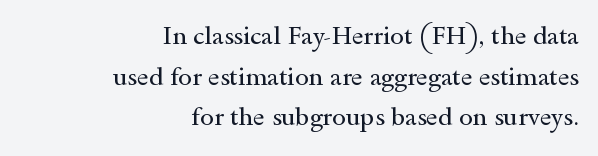
The line-height multiplier appears to be the usual default. The lines are quadded right. The strokes are not fattened; the text isn't bold. The specimen omits any rule beneath the text block's lines. Every stem runs plumb, perpendicular to the baseline.
